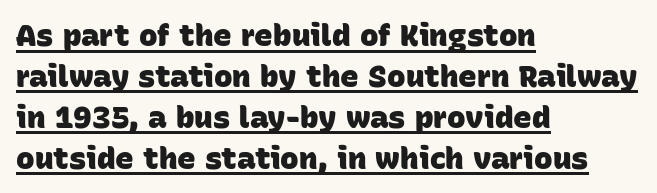
Q: Is the text bold? A: Yes.
Q: Is the typeface a serif or a sans-serif typeface? A: Sans-serif.
Q: Is the text underlined? A: Yes.
Q: How is the paragraph aligned? A: Left-aligned.
Q: Is the spacing between letters normal or unusually wide? A: Normal.
Q: Is the spacing between lines tight, normal or loose? A: Normal.
Q: Width (condensed, normal, or wide)? A: Normal.
Q: Stroke contrast? A: Low.
Q: x-height? A: Large.
Q: Monospaced? A: No.
